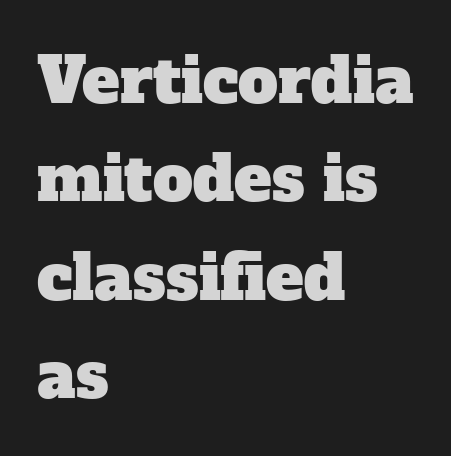
Q: Is the typeface a serif or a sans-serif typeface? A: Serif.
Q: Is the text underlined? A: No.
Q: How is the paragraph aligned? A: Left-aligned.
Q: Is the spacing between letters normal or unusually wide? A: Normal.
Q: Is the spacing between lines tight, normal or loose? A: Normal.
Q: Width (condensed, normal, or wide)? A: Normal.
Q: Stroke contrast? A: Low.
Q: x-height? A: Medium.
Q: Monospaced? A: No.
